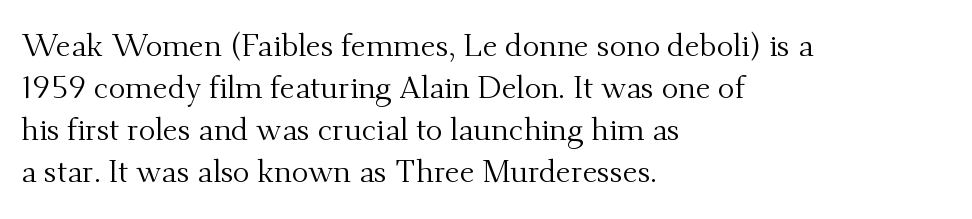
The image shows 31 px regular-weight serif type, upright; set left-aligned, normal line spacing (1.35x), normal letter spacing, not underlined; medium stroke contrast and a small x-height.
